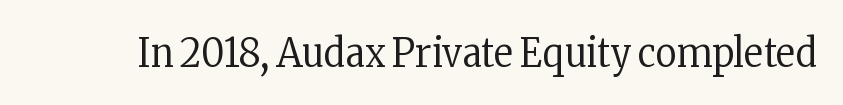
{"serif": "yes", "italic": "no", "bold": "no", "weight": "regular", "width": "condensed", "stroke_contrast": "low", "x_height": "medium", "monospaced": "no", "underline": "no", "letter_spacing": "normal", "letter_spacing_em": 0.0, "glyph_px": 41}
